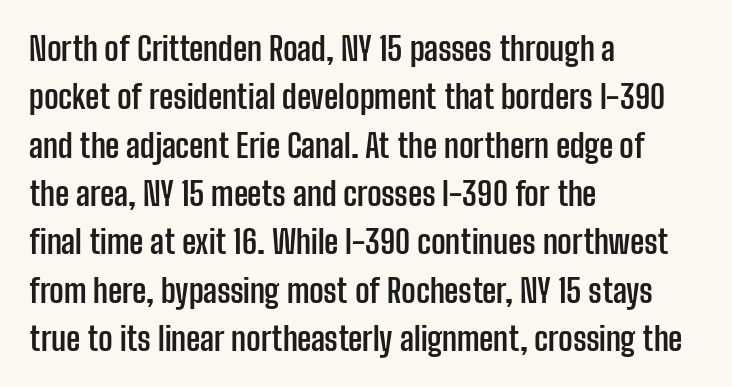
{"serif": "no", "italic": "no", "bold": "yes", "weight": "semibold", "width": "condensed", "stroke_contrast": "low", "x_height": "medium", "monospaced": "no", "underline": "no", "align": "left", "line_spacing": "normal", "line_spacing_ratio": 1.51, "letter_spacing": "normal", "letter_spacing_em": 0.0, "glyph_px": 32}
